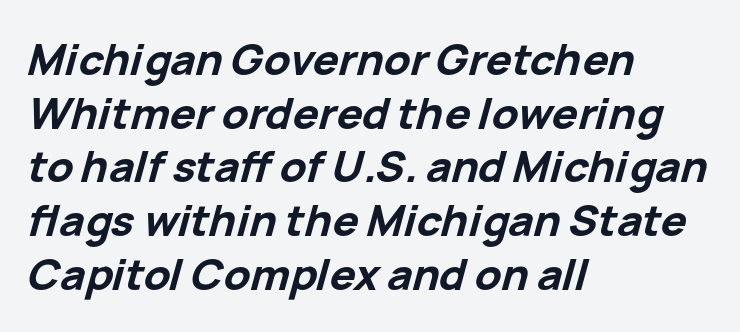
Q: Is the text bold? A: Yes.
Q: Is the text italic (slanted)? A: Yes, it leans right by about 15 degrees.
Q: Is the text underlined? A: No.
Q: How is the paragraph aligned? A: Left-aligned.
Q: Is the spacing between letters normal or unusually wide? A: Normal.
Q: Is the spacing between lines tight, normal or loose? A: Normal.
Q: Width (condensed, normal, or wide)? A: Normal.
Q: Stroke contrast? A: Low.
Q: x-height? A: Medium.
Q: Monospaced? A: No.
